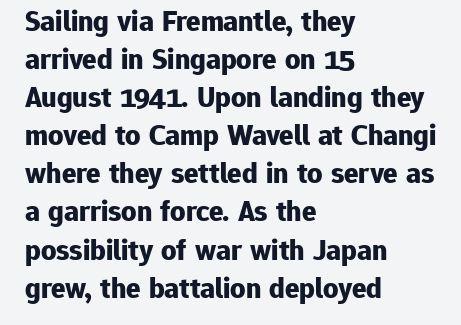
Does the leading feel generous? No, just average. Horizontal alignment here is leftward, the default for most running prose. The passage shown is emphatically bold. Default kerning and tracking; the words read as compact shapes. Style check: upright.
